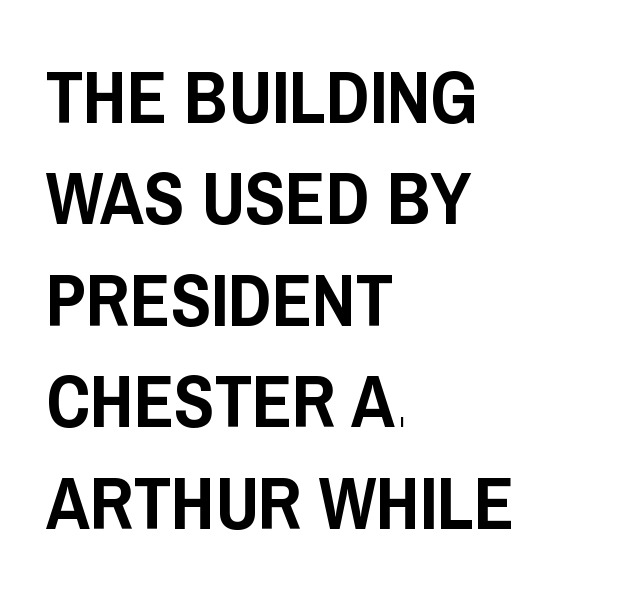
Q: Is the text italic (slanted)? A: No, it is upright.
Q: Is the typeface a serif or a sans-serif typeface? A: Sans-serif.
Q: Is the text underlined? A: No.
Q: How is the paragraph aligned? A: Left-aligned.
Q: Is the spacing between letters normal or unusually wide? A: Normal.
Q: Is the spacing between lines tight, normal or loose? A: Normal.
Q: Width (condensed, normal, or wide)? A: Condensed.
Q: Stroke contrast? A: Low.
Q: x-height? A: Large.
Q: Monospaced? A: No.
